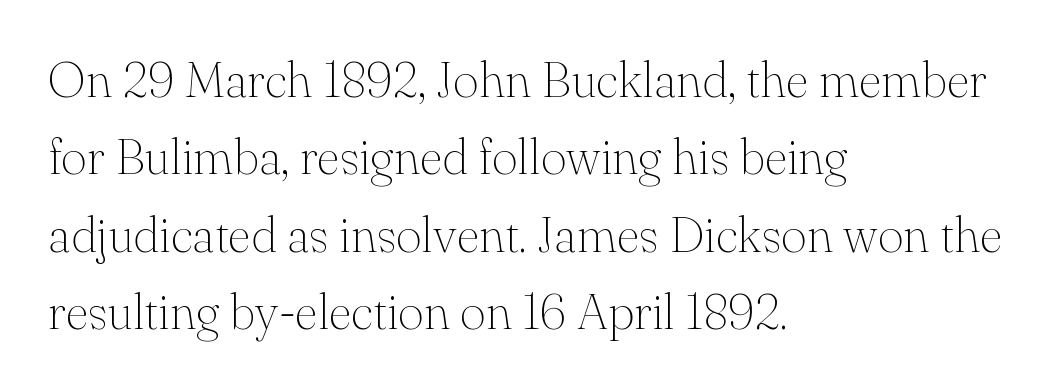
A serif font was chosen for this passage. A typesetter would call this proportional, since set widths differ per character. Letters rest on an invisible, unmarked baseline. A typesetter would mark this as roman, not italic. The cut favours lightness, reaching ordinary text weight at its darkest. The lines sit at an ordinary, default distance from one another.
